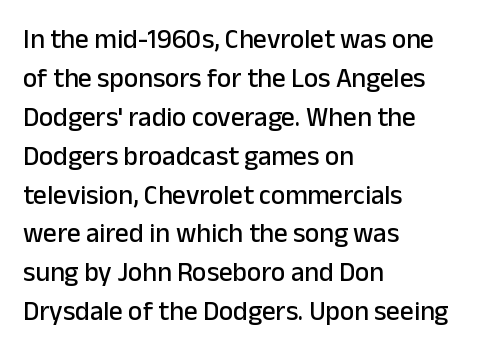
The image shows 27 px text type, upright; set left-aligned, normal line spacing (1.44x), normal letter spacing, not underlined.
